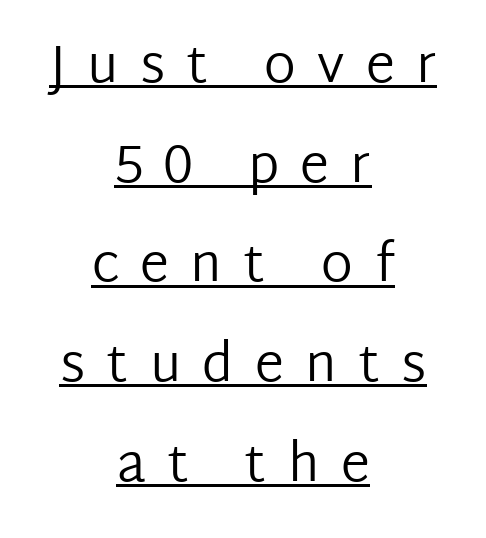
{"serif": "no", "italic": "no", "bold": "no", "weight": "regular", "width": "normal", "stroke_contrast": "low", "x_height": "medium", "monospaced": "no", "underline": "yes", "align": "center", "line_spacing_ratio": 1.88, "letter_spacing": "wide", "letter_spacing_em": 0.4, "glyph_px": 53}
